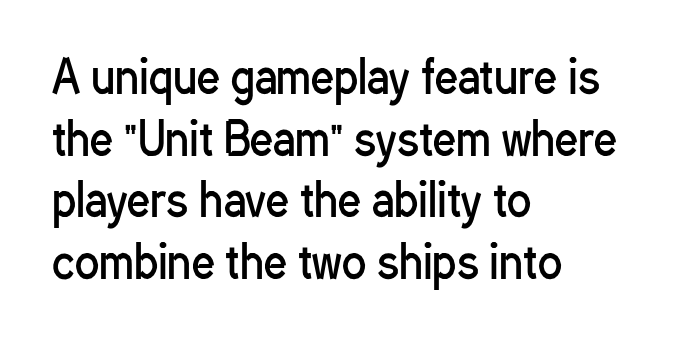
Q: Is the text bold? A: No.
Q: Is the text italic (slanted)? A: No, it is upright.
Q: Is the typeface a serif or a sans-serif typeface? A: Sans-serif.
Q: Is the text underlined? A: No.
Q: How is the paragraph aligned? A: Left-aligned.
Q: Is the spacing between letters normal or unusually wide? A: Normal.
Q: Is the spacing between lines tight, normal or loose? A: Normal.
Q: Width (condensed, normal, or wide)? A: Condensed.
Q: Stroke contrast? A: Low.
Q: x-height? A: Medium.
Q: Monospaced? A: No.
